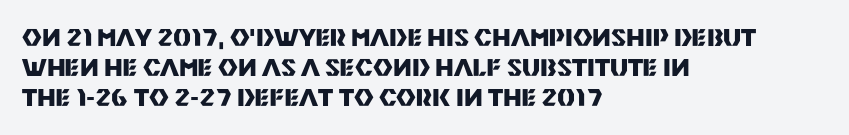
Q: Is the text bold? A: Yes.
Q: Is the text italic (slanted)? A: No, it is upright.
Q: Is the text underlined? A: No.
Q: How is the paragraph aligned? A: Left-aligned.
Q: Is the spacing between letters normal or unusually wide? A: Normal.
Q: Is the spacing between lines tight, normal or loose? A: Normal.
